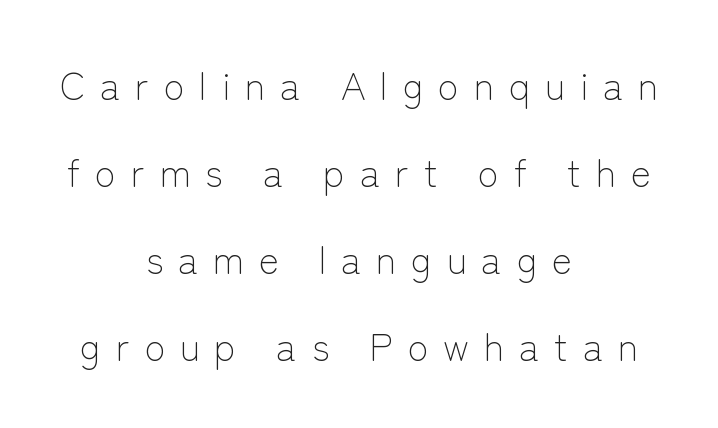
The font sits on the lighter half of the weight spectrum, regular included. Looks like regular typesetting: each glyph gets only the width it needs. Spacing between characters has been opened up far beyond the box default. Characters remain perfectly vertical along every line.
